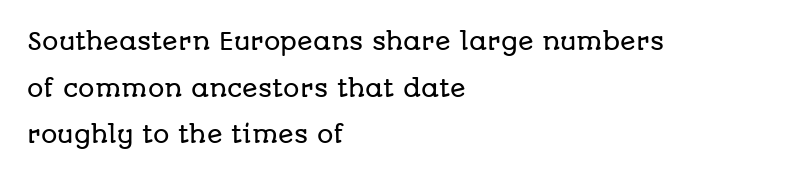
Q: Is the text italic (slanted)? A: No, it is upright.
Q: Is the text underlined? A: No.
Q: How is the paragraph aligned? A: Left-aligned.
Q: Is the spacing between letters normal or unusually wide? A: Normal.
Q: Is the spacing between lines tight, normal or loose? A: Loose.
